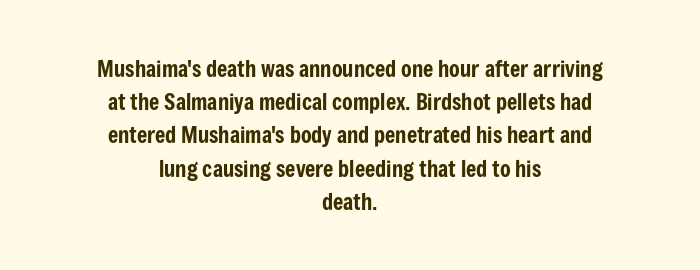
{"italic": "no", "underline": "no", "align": "center", "line_spacing": "normal", "line_spacing_ratio": 1.51, "letter_spacing": "normal", "letter_spacing_em": 0.0, "glyph_px": 22}
